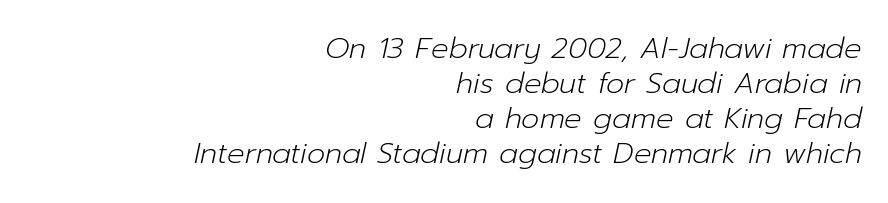
The image shows 29 px light type, italic (leaning right); set right-aligned, line spacing 1.21x, normal letter spacing, not underlined; low stroke contrast and a medium x-height.
